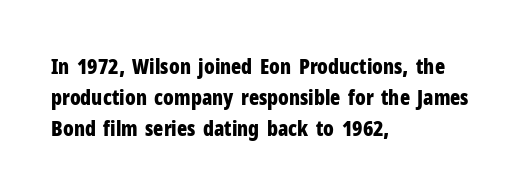
These lines keep a tight, regular rhythm from letter to letter. The typesetting leans heavy: a genuine bold. Line beginnings align vertically; line endings do not. If you drew a line through each stem, it would be perfectly vertical. Letters rest on an invisible, unmarked baseline.
